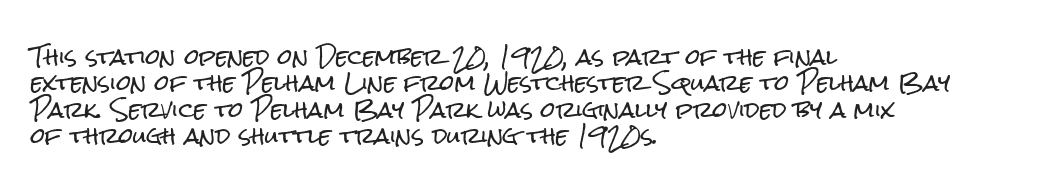
The image shows 21 px text type, upright; set left-aligned, normal line spacing (1.26x), normal letter spacing, not underlined.
